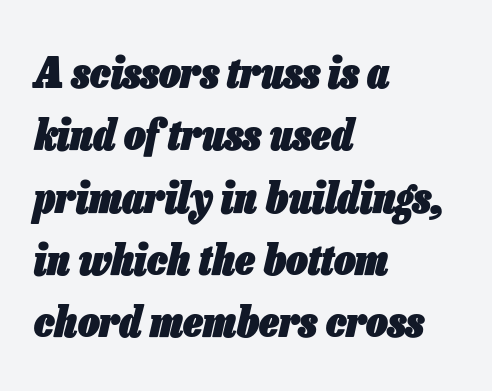
The image shows 43 px heavy, condensed type, italic (leaning right); set left-aligned, normal line spacing (1.45x), normal letter spacing, not underlined; low stroke contrast and a medium x-height.
